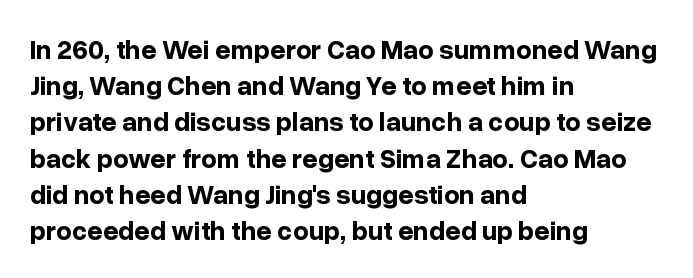
The image shows 27 px bold type, upright; set left-aligned, normal line spacing (1.34x), normal letter spacing, not underlined.
